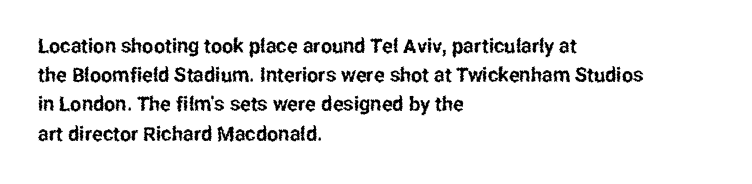
A bare baseline throughout the passage. Tracking value appears to be zero — textbook default spacing. The lettering holds an erect, upright posture throughout. The lines in this sample share a left origin and differ only in where they stop.
